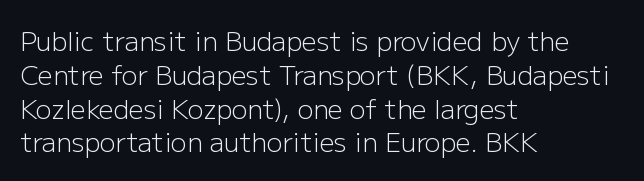
Q: Is the text bold? A: No.
Q: Is the text italic (slanted)? A: No, it is upright.
Q: Is the text underlined? A: No.
Q: How is the paragraph aligned? A: Left-aligned.
Q: Is the spacing between letters normal or unusually wide? A: Normal.
Q: Is the spacing between lines tight, normal or loose? A: Normal.
